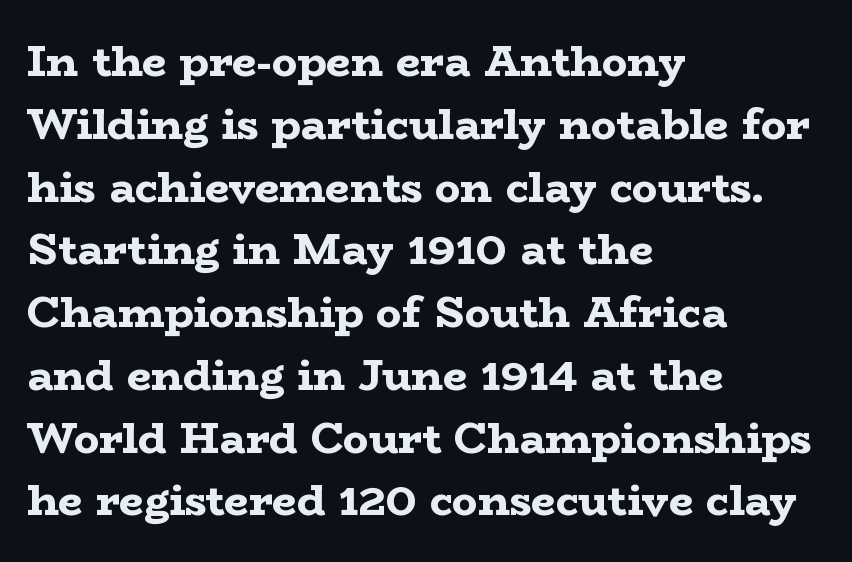
{"serif": "yes", "italic": "no", "bold": "yes", "weight": "bold", "width": "wide", "stroke_contrast": "low", "x_height": "medium", "monospaced": "no", "underline": "no", "align": "left", "line_spacing": "normal", "line_spacing_ratio": 1.46, "letter_spacing": "normal", "letter_spacing_em": 0.0, "glyph_px": 43}
